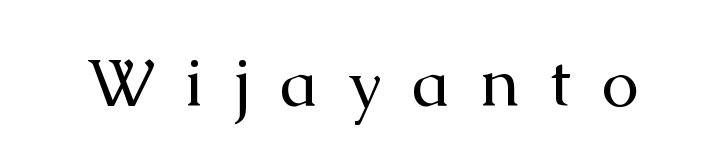
Q: Is the text bold? A: No.
Q: Is the text italic (slanted)? A: No, it is upright.
Q: Is the typeface a serif or a sans-serif typeface? A: Serif.
Q: Is the text underlined? A: No.
Q: Is the spacing between letters normal or unusually wide? A: Unusually wide.
Q: Width (condensed, normal, or wide)? A: Normal.
Q: Stroke contrast? A: Medium.
Q: x-height? A: Medium.
Q: Monospaced? A: No.
